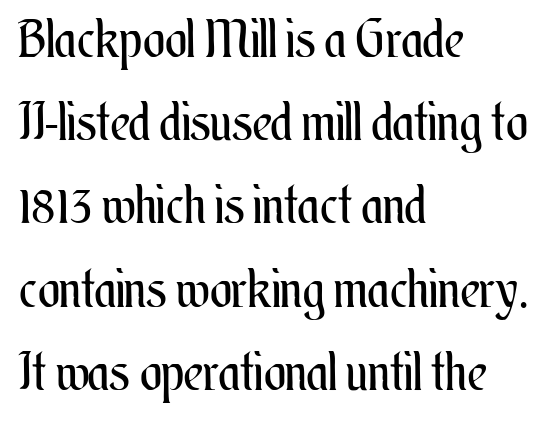
The image shows 52 px regular-weight, condensed type, upright; set left-aligned, normal line spacing (1.6x), normal letter spacing, not underlined; medium stroke contrast and a small x-height.
